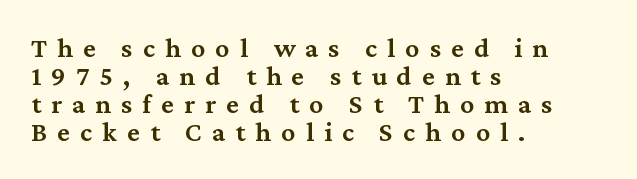
Q: Is the text bold? A: Semi-bold.
Q: Is the text italic (slanted)? A: No, it is upright.
Q: Is the typeface a serif or a sans-serif typeface? A: Serif.
Q: Is the text underlined? A: No.
Q: How is the paragraph aligned? A: Left-aligned.
Q: Is the spacing between letters normal or unusually wide? A: Unusually wide.
Q: Is the spacing between lines tight, normal or loose? A: Tight.
Q: Width (condensed, normal, or wide)? A: Normal.
Q: Stroke contrast? A: Medium.
Q: x-height? A: Medium.
Q: Monospaced? A: No.
